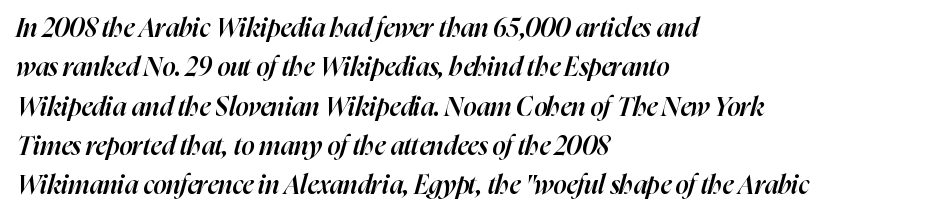
The image shows 26 px text type, italic (leaning right); set left-aligned, normal line spacing (1.51x), normal letter spacing, not underlined.
